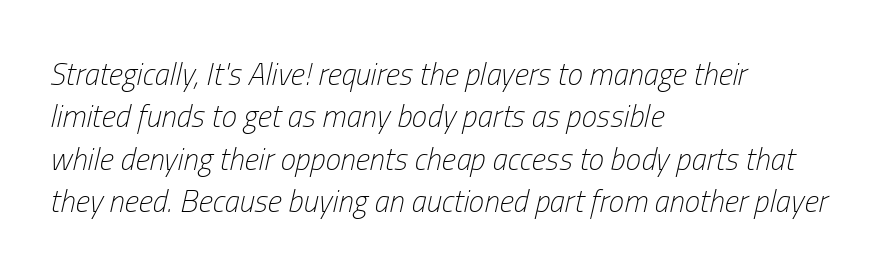
Look at the tracking — it's just the regular setting, nothing added. The rendering applies a slant to the glyphs. Reading down the block, your eye returns to a fixed left position each line. Here the designer chose a conventional face with non-uniform glyph widths. Is there much room between lines? A standard amount, neither cramped nor airy.
